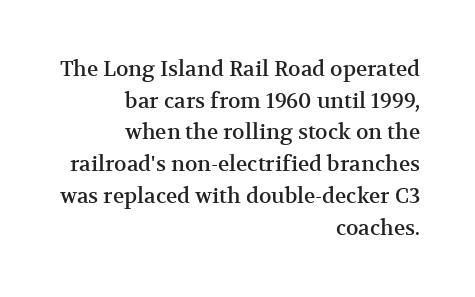
The image shows 21 px text type, upright; set right-aligned, normal line spacing (1.51x), normal letter spacing, not underlined.
